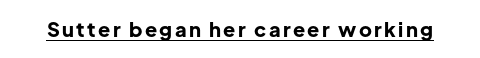
The font's upright variant was chosen for this text. The typesetting leans heavy: a genuine bold. Notice how a bar underscores the lettering throughout.
